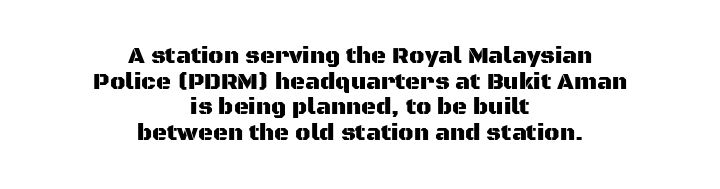
The image shows 23 px text type, upright; set centered, tight line spacing (1.11x), normal letter spacing, not underlined.
